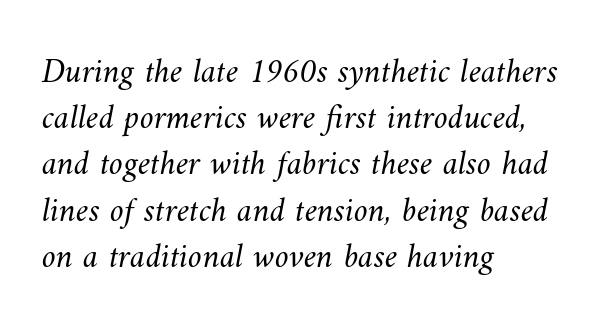
Horizontally, the lines are justified to the leading edge only. The letterforms sit at book weight or below. Here the glyphs are tracked normally, forming tight word shapes. Plain, unruled lines of type. The designer left line spacing at the default. The rendering uses natural spacing where letterforms have individual widths.
